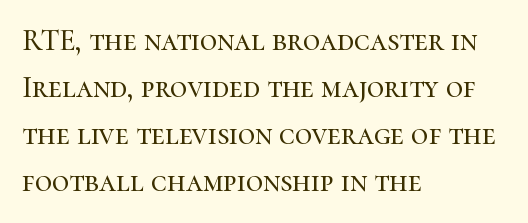
The image shows 30 px serif type, upright; set left-aligned, normal line spacing (1.57x), normal letter spacing, not underlined; high stroke contrast and a medium x-height.
